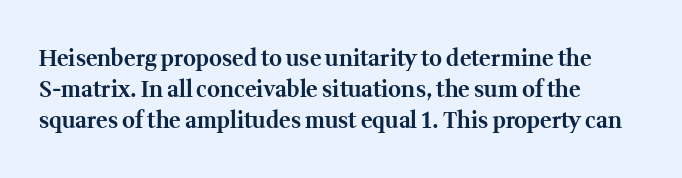
The image shows 22 px bold type, upright; set left-aligned, normal line spacing (1.41x), normal letter spacing, not underlined.
